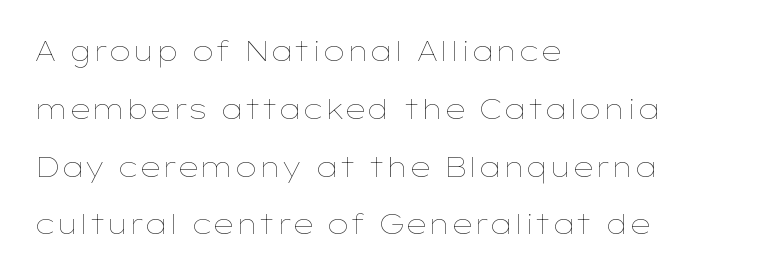
{"italic": "no", "bold": "no", "underline": "no", "align": "left", "line_spacing": "loose", "line_spacing_ratio": 2.14, "letter_spacing": "normal", "letter_spacing_em": 0.0, "glyph_px": 27}
